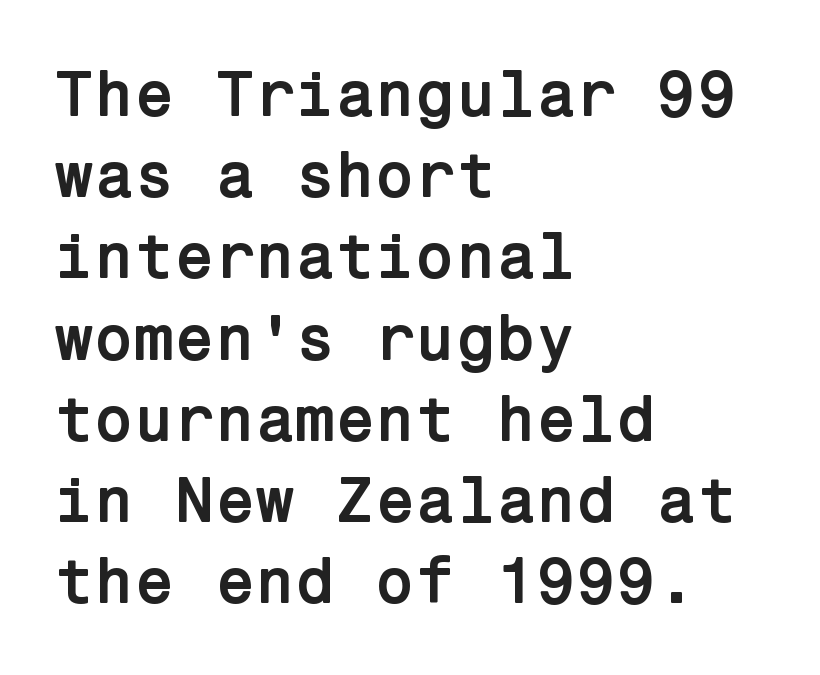
The image shows 65 px semibold sans-serif type, upright; set left-aligned, normal line spacing (1.25x), normal letter spacing, not underlined; low stroke contrast and a medium x-height.
